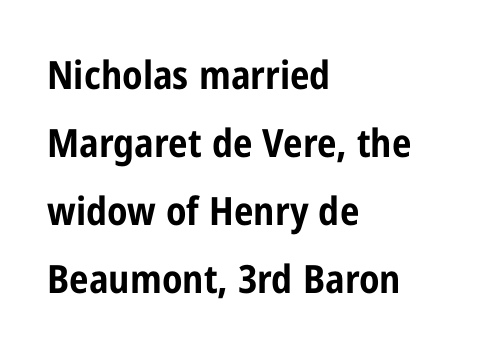
Q: Is the text bold? A: Yes.
Q: Is the text italic (slanted)? A: No, it is upright.
Q: Is the typeface a serif or a sans-serif typeface? A: Sans-serif.
Q: Is the text underlined? A: No.
Q: How is the paragraph aligned? A: Left-aligned.
Q: Is the spacing between letters normal or unusually wide? A: Normal.
Q: Width (condensed, normal, or wide)? A: Condensed.
Q: Stroke contrast? A: Low.
Q: x-height? A: Medium.
Q: Monospaced? A: No.
